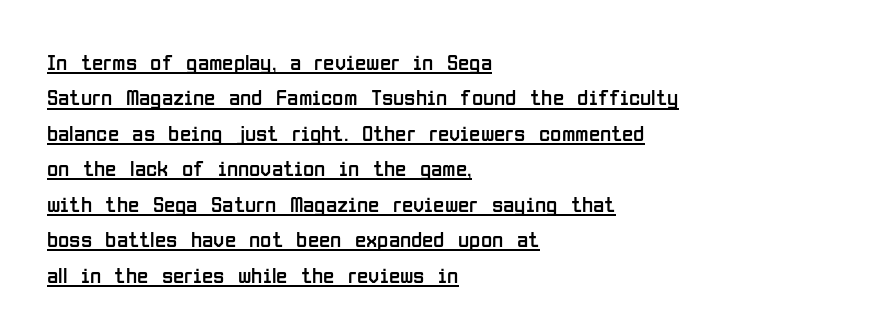
Line beginnings align vertically; line endings do not. What's the leading like? Ordinary, nothing unusual. No letter is thick-stroked: the sample isn't bold. Quick note: not italic, upright. You can see a thin bar hugging the bottom of the glyphs. Compared with typical body copy, the letter spacing here is the same.
